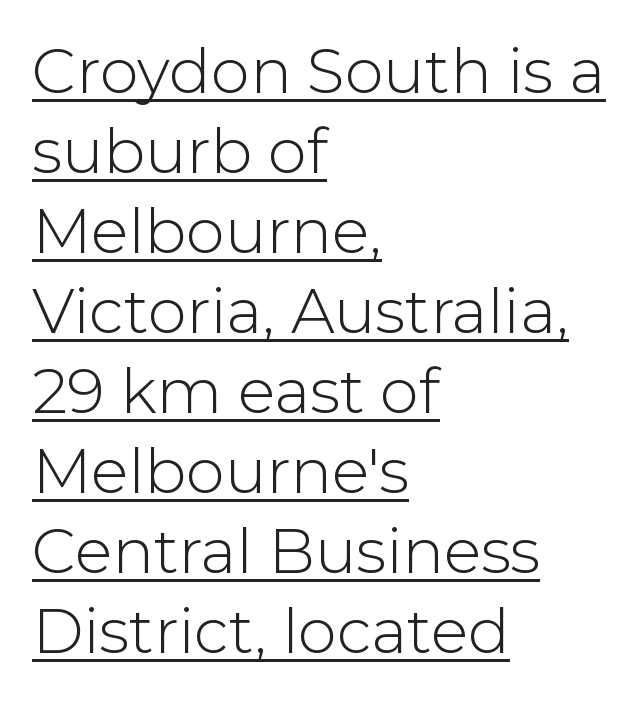
Q: Is the text bold? A: No.
Q: Is the text italic (slanted)? A: No, it is upright.
Q: Is the typeface a serif or a sans-serif typeface? A: Sans-serif.
Q: Is the text underlined? A: Yes.
Q: How is the paragraph aligned? A: Left-aligned.
Q: Is the spacing between letters normal or unusually wide? A: Normal.
Q: Is the spacing between lines tight, normal or loose? A: Normal.
Q: Width (condensed, normal, or wide)? A: Normal.
Q: Stroke contrast? A: Low.
Q: x-height? A: Medium.
Q: Monospaced? A: No.
